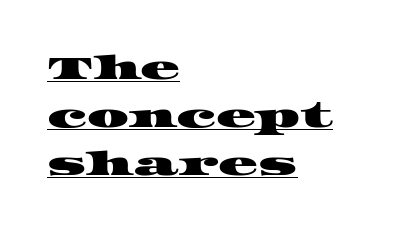
The image shows 33 px wide serif type; set left-aligned, normal line spacing (1.46x), normal letter spacing, underlined; high stroke contrast and a large x-height.
